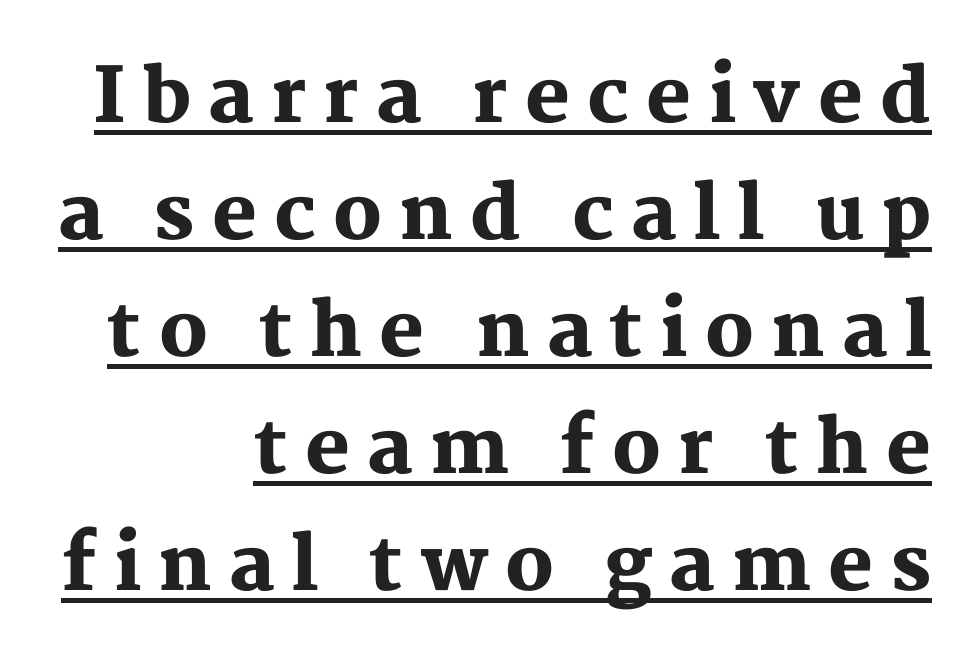
The image shows 75 px heavy serif type, upright; set right-aligned, normal line spacing (1.56x), unusually wide letter spacing (+0.23 em), underlined; medium stroke contrast and a medium x-height.
